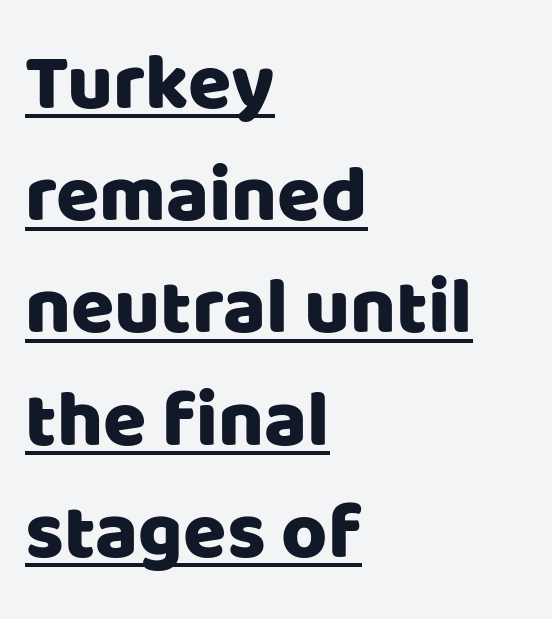
{"serif": "no", "italic": "no", "width": "normal", "stroke_contrast": "low", "x_height": "large", "monospaced": "no", "underline": "yes", "align": "left", "line_spacing": "normal", "line_spacing_ratio": 1.42, "letter_spacing": "normal", "letter_spacing_em": 0.0, "glyph_px": 79}
